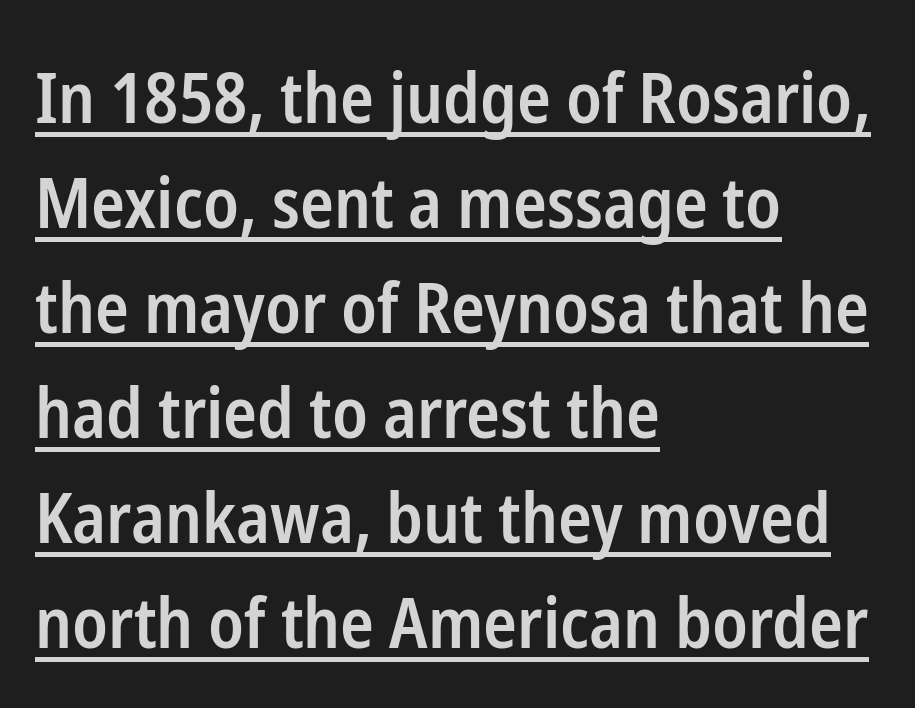
Is there any slant? The stems are plumb. Layout note: lines flush left. Moderately thickened strokes mark this as semibold type. The rendering uses the underline text-decoration. The leading is moderate, giving the passage an even texture. A typesetter would label this face a sans.
